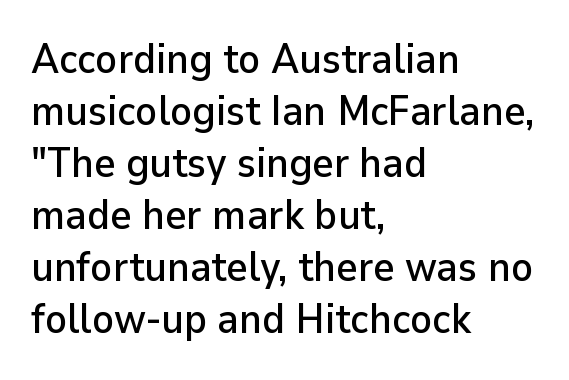
Lines of text with bare space underneath. Spacing verdict: proportional, widths tailored to each character. What's the leading like? Ordinary, nothing unusual. The font family rendered here belongs to the sans-serif group. Does the copy run flush right? No — it runs flush left.
